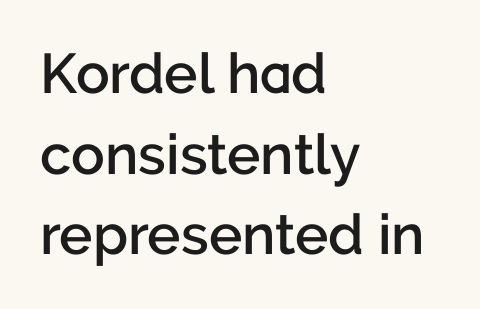
Q: Is the text bold? A: Semi-bold.
Q: Is the text italic (slanted)? A: No, it is upright.
Q: Is the typeface a serif or a sans-serif typeface? A: Sans-serif.
Q: Is the text underlined? A: No.
Q: How is the paragraph aligned? A: Left-aligned.
Q: Is the spacing between letters normal or unusually wide? A: Normal.
Q: Is the spacing between lines tight, normal or loose? A: Normal.
Q: Width (condensed, normal, or wide)? A: Normal.
Q: Stroke contrast? A: Low.
Q: x-height? A: Medium.
Q: Monospaced? A: No.
